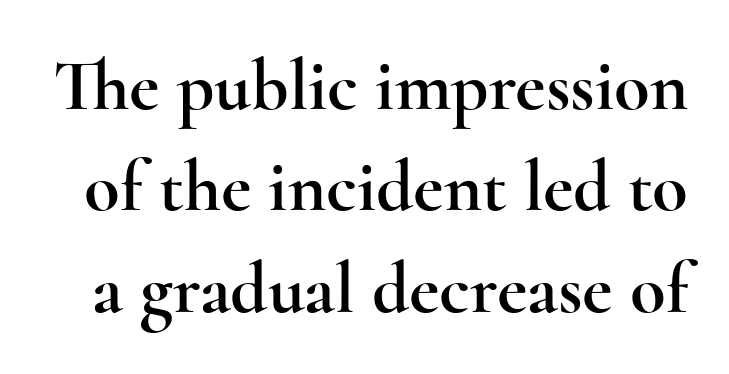
A typesetter would call this leading conventional body-copy spacing. Check the space under the baseline: it is left empty. These lines are rendered in a variable-pitch font. In terms of letterform style, serifs are clearly present.
